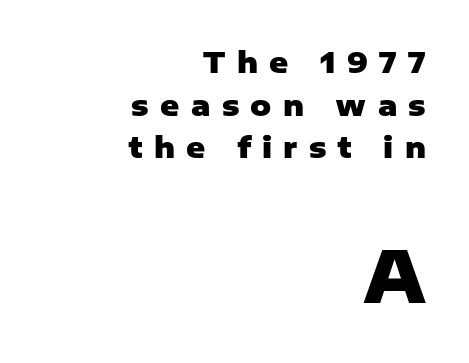
Which of the two is more prominent by size? The second, at the bottom. The passage shown is typed in a proportional face where columns would drift. Short note: letters widely spaced. Short and long lines alike share a common ending point at right. The designer went with a sans here, leaving each stem footless. Does the weight exceed regular? Yes, all the way to bold.
